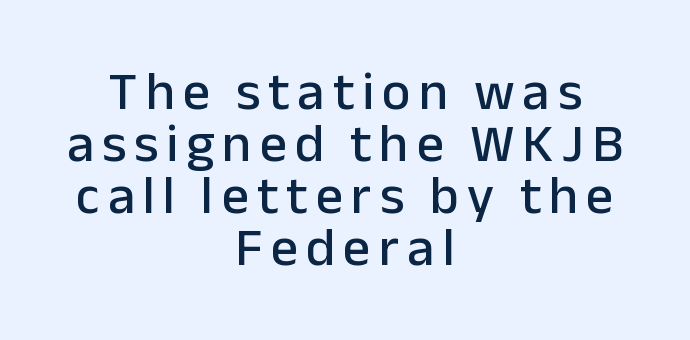
{"serif": "no", "italic": "no", "width": "normal", "stroke_contrast": "low", "x_height": "medium", "monospaced": "no", "underline": "no", "align": "center", "line_spacing": "tight", "line_spacing_ratio": 0.96, "glyph_px": 54}
